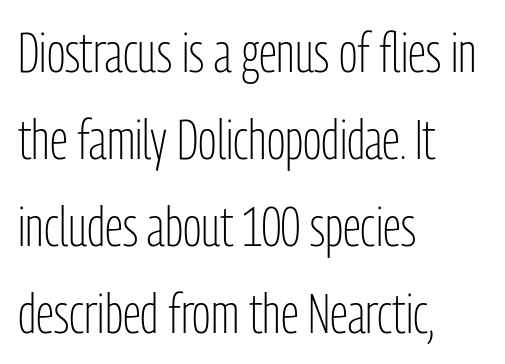
Nobody touched the tracking dial on this one. Quick note: not italic, upright. I'd call this a sans setting — the letters go barefoot. Alignment: flush left. The lines sit at an ordinary, default distance from one another. The face looks like a standard text weight, possibly lighter.
